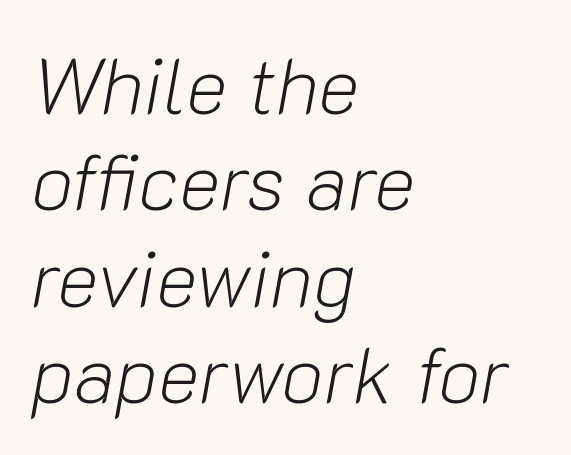
Stems here are at most as thick as an everyday book face. Observe the lean: these are italic letterforms. This sample uses plain, unmodified letter spacing. This rendering uses left alignment, leaving the right contour irregular.
